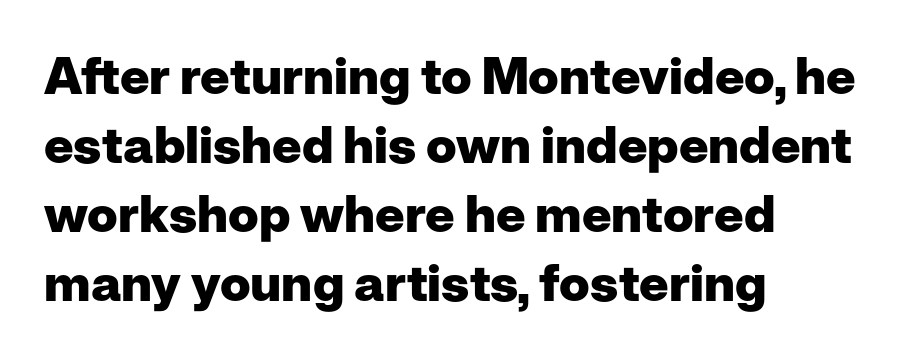
The image shows 51 px heavy sans-serif type, upright; set left-aligned, normal line spacing (1.35x), normal letter spacing, not underlined; low stroke contrast and a medium x-height.
